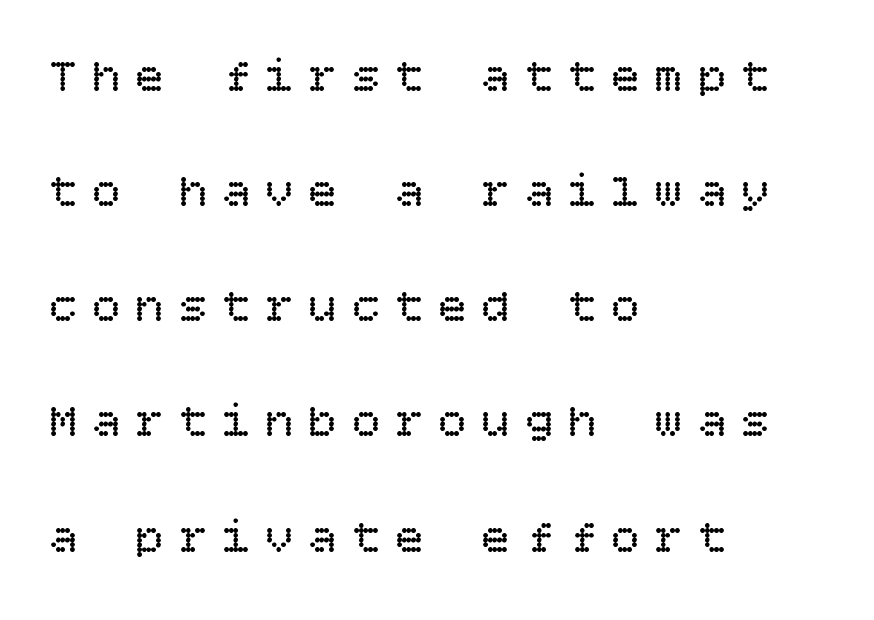
The image shows 47 px regular-weight type, upright; set left-aligned, loose line spacing (2.45x), unusually wide letter spacing (+0.32 em), not underlined; low stroke contrast and a large x-height.
